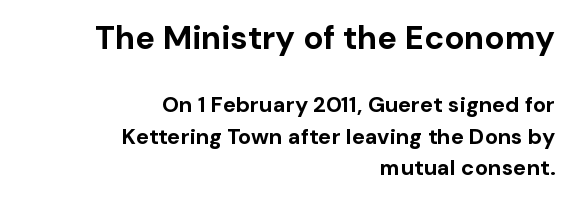
Q: Is the text bold? A: Yes.
Q: Is the text italic (slanted)? A: No, it is upright.
Q: Is the typeface a serif or a sans-serif typeface? A: Sans-serif.
Q: Is the text underlined? A: No.
Q: How is the paragraph aligned? A: Right-aligned.
Q: Is the spacing between letters normal or unusually wide? A: Normal.
Q: Is the spacing between lines tight, normal or loose? A: Normal.
Q: Which block of text is set in a larger size, the first (top) or the second (bottom)? A: The first (top) one.
Q: Width (condensed, normal, or wide)? A: Normal.
Q: Stroke contrast? A: Low.
Q: x-height? A: Medium.
Q: Monospaced? A: No.
